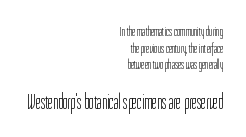
{"italic": "no", "bold": "no", "underline": "no", "align": "right", "line_spacing_ratio": 1.19, "letter_spacing": "normal", "letter_spacing_em": 0.0, "larger_block": "second", "size_ratio": 1.5, "glyph_px": 21}
